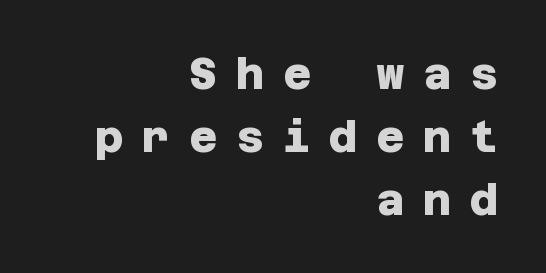
A sans-serif font was chosen for this passage. The designer left line spacing at the default. The compositor pushed each line to the right boundary. Lines of text with bare space underneath.
